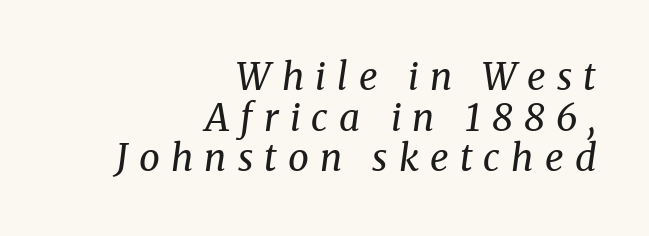
The paragraph shown leans on its right margin. The text was rendered using a seriffed face with decorative stroke endings. How would I describe the line gaps? Narrow and economical. Weight class: somewhere from thin through regular. Plain, unruled lines of type.
